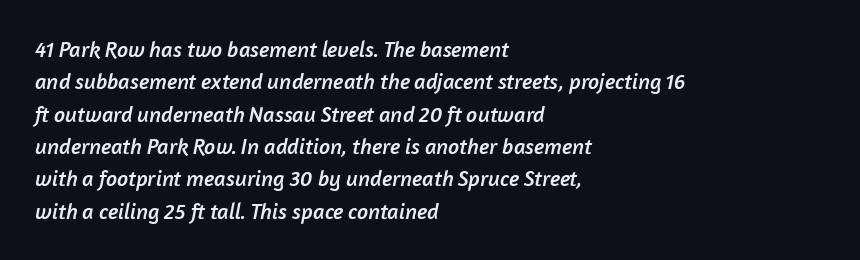
Q: Is the text underlined? A: No.
Q: How is the paragraph aligned? A: Left-aligned.
Q: Is the spacing between letters normal or unusually wide? A: Normal.
Q: Is the spacing between lines tight, normal or loose? A: Normal.
